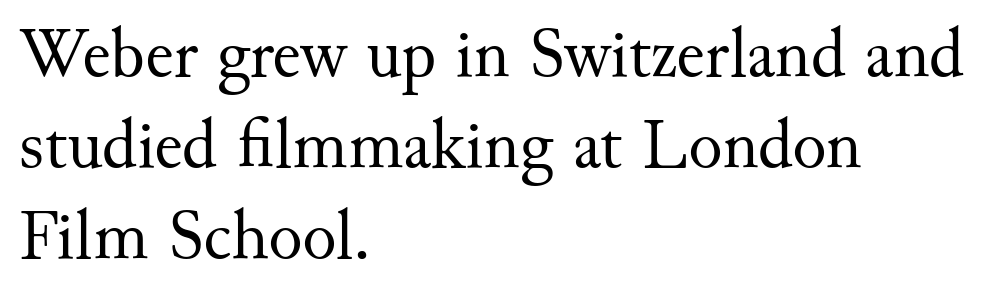
Each letter's strokes conclude with small projecting serifs. You can tell it's not italic because the verticals are truly vertical. The rendering uses natural spacing where letterforms have individual widths. Reading down the block, your eye returns to a fixed left position each line. Nothing unusual about the tracking: characters are spaced as the font intends.
